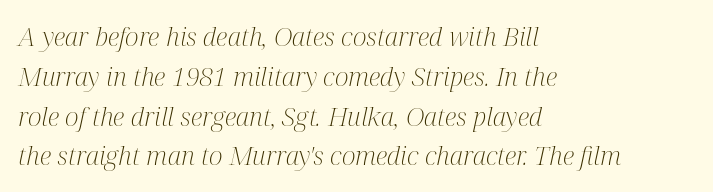
Q: Is the text bold? A: No.
Q: Is the text italic (slanted)? A: Yes, it leans right by about 12 degrees.
Q: Is the text underlined? A: No.
Q: How is the paragraph aligned? A: Left-aligned.
Q: Is the spacing between letters normal or unusually wide? A: Normal.
Q: Is the spacing between lines tight, normal or loose? A: Normal.
